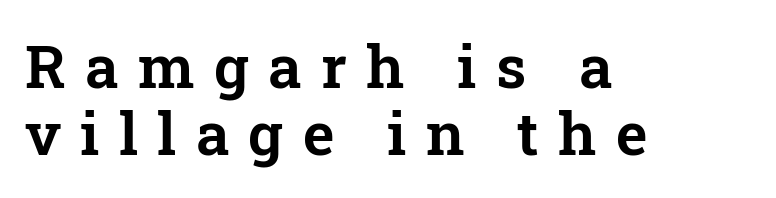
Q: Is the text italic (slanted)? A: No, it is upright.
Q: Is the typeface a serif or a sans-serif typeface? A: Serif.
Q: Is the text underlined? A: No.
Q: How is the paragraph aligned? A: Left-aligned.
Q: Is the spacing between letters normal or unusually wide? A: Unusually wide.
Q: Is the spacing between lines tight, normal or loose? A: Tight.
Q: Width (condensed, normal, or wide)? A: Normal.
Q: Stroke contrast? A: Low.
Q: x-height? A: Medium.
Q: Monospaced? A: No.
